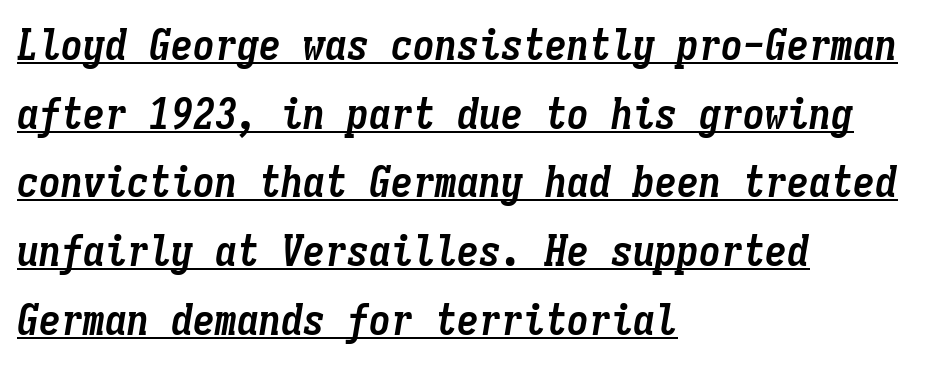
Q: Is the text bold? A: Yes.
Q: Is the text italic (slanted)? A: Yes, it leans right by about 9 degrees.
Q: Is the text underlined? A: Yes.
Q: How is the paragraph aligned? A: Left-aligned.
Q: Is the spacing between letters normal or unusually wide? A: Normal.
Q: Is the spacing between lines tight, normal or loose? A: Normal.
Q: Width (condensed, normal, or wide)? A: Condensed.
Q: Stroke contrast? A: Low.
Q: x-height? A: Medium.
Q: Monospaced? A: Yes.
